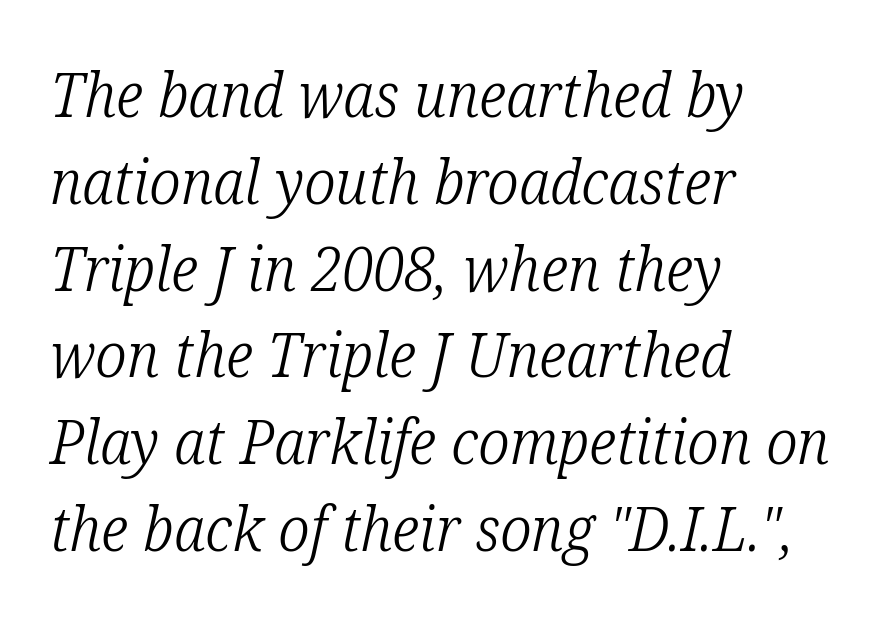
Q: Is the text bold? A: No.
Q: Is the text italic (slanted)? A: Yes, it leans right by about 12 degrees.
Q: Is the typeface a serif or a sans-serif typeface? A: Serif.
Q: Is the text underlined? A: No.
Q: How is the paragraph aligned? A: Left-aligned.
Q: Is the spacing between letters normal or unusually wide? A: Normal.
Q: Is the spacing between lines tight, normal or loose? A: Normal.
Q: Width (condensed, normal, or wide)? A: Condensed.
Q: Stroke contrast? A: Low.
Q: x-height? A: Medium.
Q: Monospaced? A: No.
